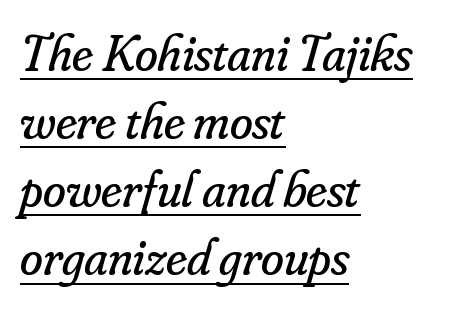
{"serif": "yes", "italic": "yes", "lean": "right", "slant_degrees": 16, "bold": "no", "weight": "regular", "width": "normal", "stroke_contrast": "low", "x_height": "small", "monospaced": "no", "underline": "yes", "align": "left", "line_spacing": "normal", "line_spacing_ratio": 1.31, "letter_spacing": "normal", "letter_spacing_em": 0.0, "glyph_px": 52}
